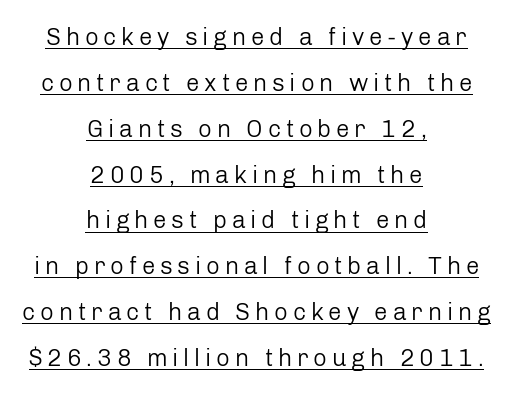
Q: Is the text bold? A: No.
Q: Is the text italic (slanted)? A: No, it is upright.
Q: Is the text underlined? A: Yes.
Q: How is the paragraph aligned? A: Centered.
Q: Is the spacing between letters normal or unusually wide? A: Unusually wide.
Q: Is the spacing between lines tight, normal or loose? A: Loose.
